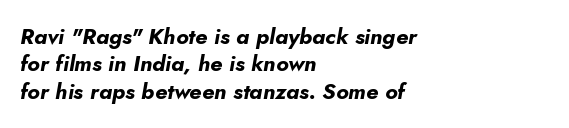
Q: Is the text bold? A: Yes.
Q: Is the text italic (slanted)? A: Yes, it leans right by about 5 degrees.
Q: Is the text underlined? A: No.
Q: How is the paragraph aligned? A: Left-aligned.
Q: Is the spacing between letters normal or unusually wide? A: Normal.
Q: Is the spacing between lines tight, normal or loose? A: Normal.
